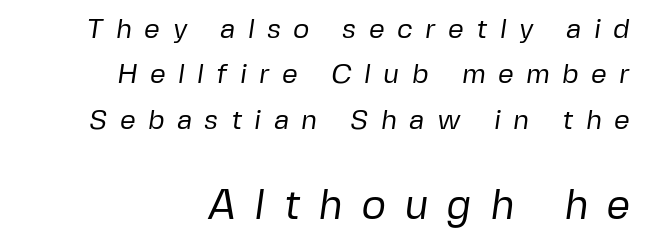
Varying glyph widths throughout — classic text-font behaviour. Type size steps up from the first block to the second. The baseline area is clear. Short note: letters widely spaced. Serif or sans? Sans — the stroke terminals are bare.
